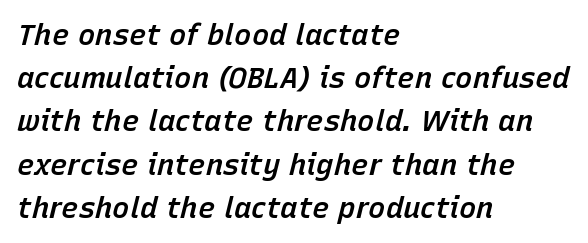
Q: Is the text bold? A: Semi-bold.
Q: Is the text italic (slanted)? A: Yes, it leans right by about 15 degrees.
Q: Is the text underlined? A: No.
Q: How is the paragraph aligned? A: Left-aligned.
Q: Is the spacing between letters normal or unusually wide? A: Normal.
Q: Is the spacing between lines tight, normal or loose? A: Normal.
Q: Width (condensed, normal, or wide)? A: Normal.
Q: Stroke contrast? A: Low.
Q: x-height? A: Medium.
Q: Monospaced? A: No.
